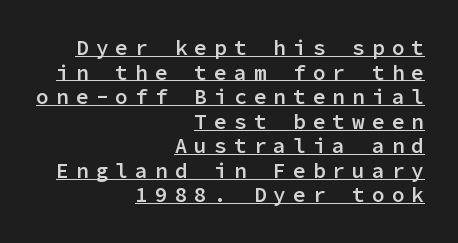
Designer's note — italics off, roman on. Descenders here cross a horizontal rule under the line. A fair bit of extra ink — the face is semibold, not bold. The letters are spread apart with noticeably loose tracking. Reading down the block, your eye finds every line finishing at a fixed right position.
